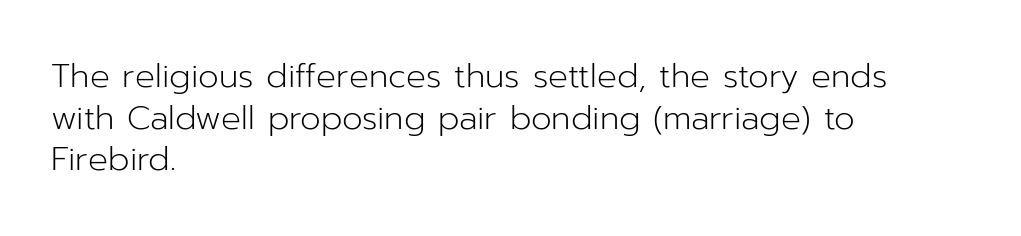
Looks like regular typesetting: each glyph gets only the width it needs. Caption: multi-line text, flush left, ragged right. Nope, no serifs anywhere on these letters. Students, note that the glyphs here touch the page at normal intervals. The string is rendered with underlining switched off.
